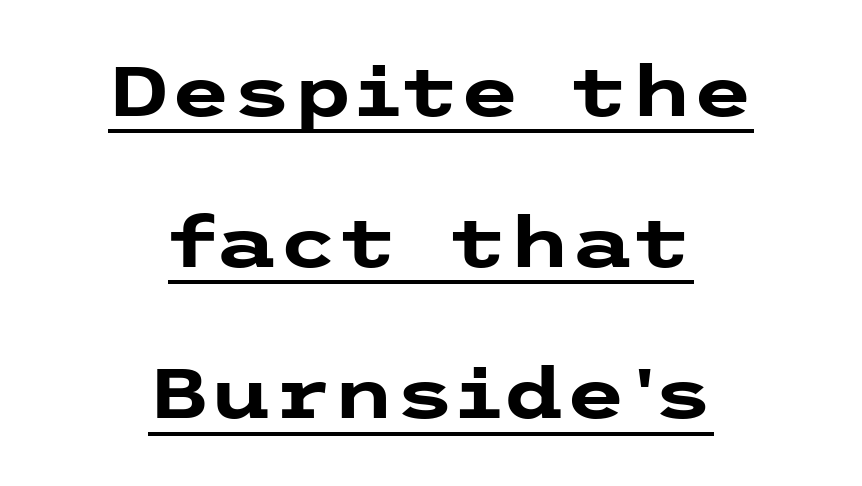
{"serif": "no", "italic": "no", "bold": "yes", "weight": "heavy", "width": "wide", "stroke_contrast": "low", "x_height": "medium", "underline": "yes", "align": "center", "line_spacing": "loose", "line_spacing_ratio": 2.16, "letter_spacing": "normal", "letter_spacing_em": 0.0, "glyph_px": 70}
